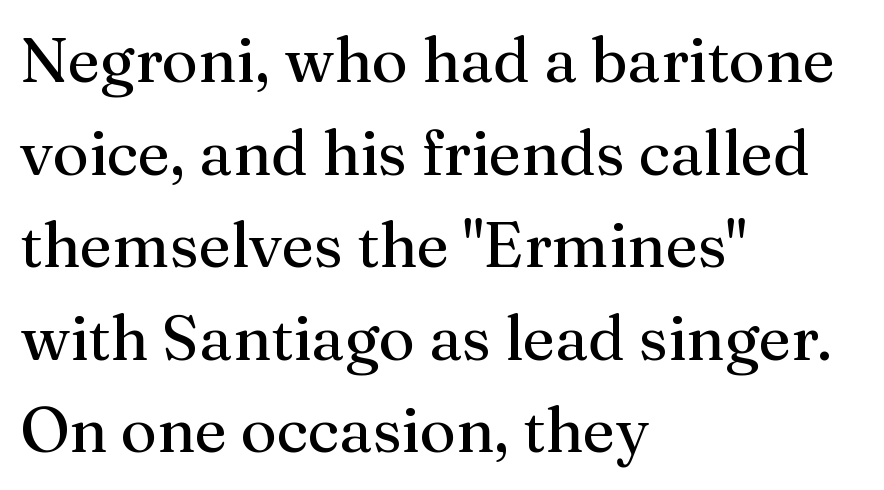
The image shows 63 px regular-weight serif type, upright; set left-aligned, normal line spacing (1.47x), normal letter spacing, not underlined; medium stroke contrast and a medium x-height.
